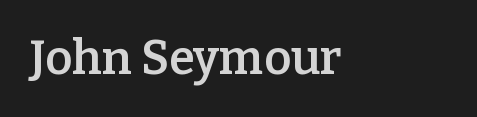
If you drew a ruler down the left edge, every line would touch it. The rendering uses natural spacing where letterforms have individual widths. The letterforms sit shoulder to shoulder at normal distance. Posture: upright roman. Each glyph is drawn with semibold strokes, heavier than normal yet not fully bold. Anything drawn beneath the words? Only blank space.
